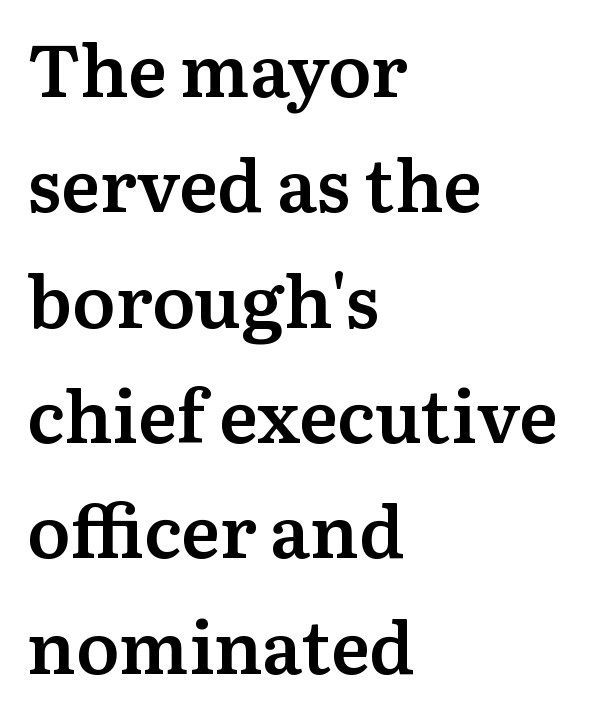
Q: Is the text bold? A: Semi-bold.
Q: Is the text italic (slanted)? A: No, it is upright.
Q: Is the typeface a serif or a sans-serif typeface? A: Serif.
Q: Is the text underlined? A: No.
Q: How is the paragraph aligned? A: Left-aligned.
Q: Is the spacing between letters normal or unusually wide? A: Normal.
Q: Is the spacing between lines tight, normal or loose? A: Normal.
Q: Width (condensed, normal, or wide)? A: Normal.
Q: Stroke contrast? A: Medium.
Q: x-height? A: Medium.
Q: Monospaced? A: No.
